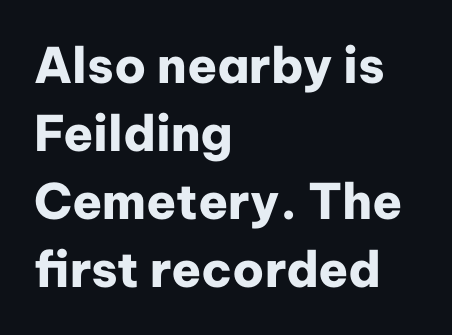
Q: Is the text bold? A: Yes.
Q: Is the text italic (slanted)? A: No, it is upright.
Q: Is the typeface a serif or a sans-serif typeface? A: Sans-serif.
Q: Is the text underlined? A: No.
Q: How is the paragraph aligned? A: Left-aligned.
Q: Is the spacing between letters normal or unusually wide? A: Normal.
Q: Is the spacing between lines tight, normal or loose? A: Normal.
Q: Width (condensed, normal, or wide)? A: Normal.
Q: Stroke contrast? A: Low.
Q: x-height? A: Medium.
Q: Monospaced? A: No.
